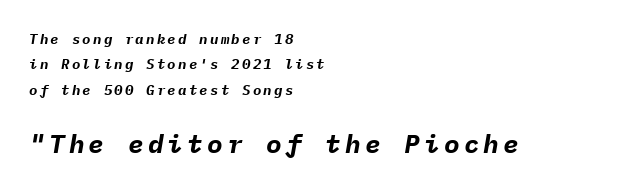
The paragraph shown leans on its left margin. Clear beneath every line of the passage. Every character sits at an angle, as italics do. Compared with an ordinary text face, these strokes are far heavier — a full bold. The second block has been scaled up relative to the first.
